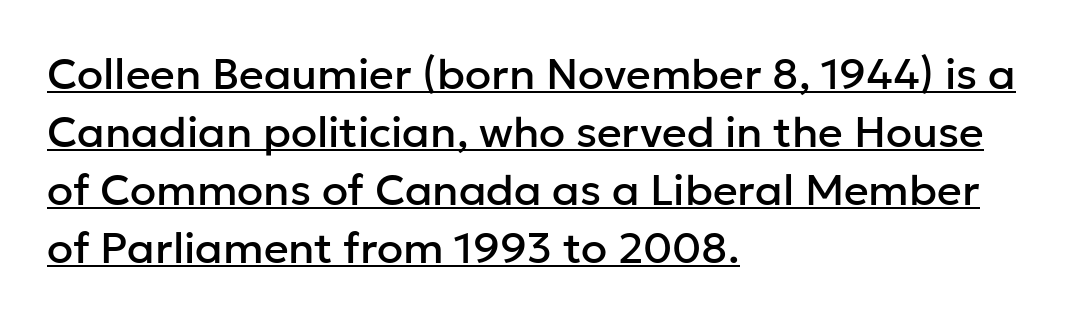
Q: Is the text italic (slanted)? A: No, it is upright.
Q: Is the typeface a serif or a sans-serif typeface? A: Sans-serif.
Q: Is the text underlined? A: Yes.
Q: How is the paragraph aligned? A: Left-aligned.
Q: Is the spacing between letters normal or unusually wide? A: Normal.
Q: Is the spacing between lines tight, normal or loose? A: Normal.
Q: Width (condensed, normal, or wide)? A: Normal.
Q: Stroke contrast? A: Low.
Q: x-height? A: Medium.
Q: Monospaced? A: No.
